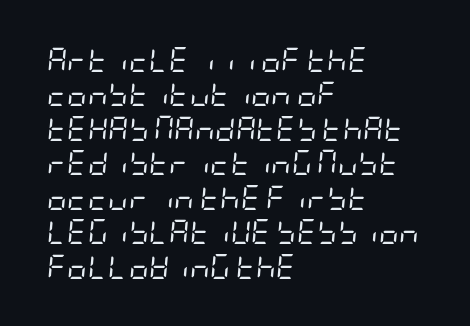
The image shows 25 px text type, italic (leaning right); set left-aligned, normal line spacing (1.38x), normal letter spacing, not underlined.
